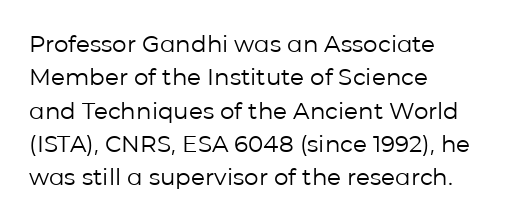
How would I describe the line gaps? Plain and ordinary. Just letters on the line, the space beneath them empty. Alignment: flush left. In terms of posture, this sample is upright.
